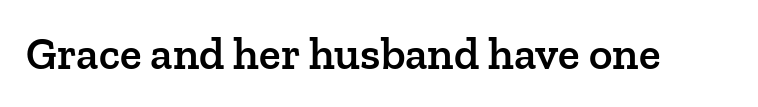
The image shows 45 px semibold serif type, upright; set normal letter spacing, not underlined; low stroke contrast and a medium x-height.
